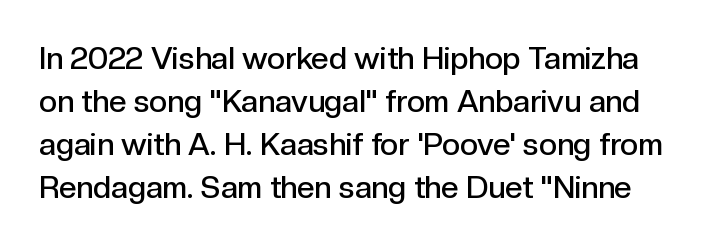
The image shows 31 px semibold sans-serif type, upright; set normal line spacing (1.39x), normal letter spacing, not underlined; a medium x-height.
